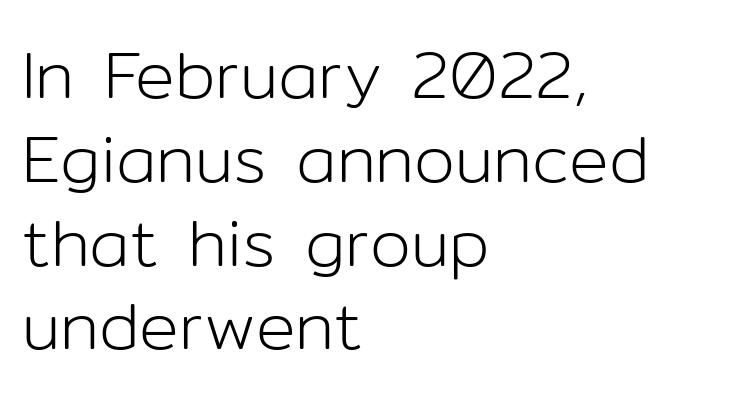
Q: Is the text bold? A: No.
Q: Is the text italic (slanted)? A: No, it is upright.
Q: Is the typeface a serif or a sans-serif typeface? A: Sans-serif.
Q: Is the text underlined? A: No.
Q: How is the paragraph aligned? A: Left-aligned.
Q: Is the spacing between letters normal or unusually wide? A: Normal.
Q: Is the spacing between lines tight, normal or loose? A: Normal.
Q: Width (condensed, normal, or wide)? A: Normal.
Q: Stroke contrast? A: Low.
Q: x-height? A: Medium.
Q: Monospaced? A: No.
